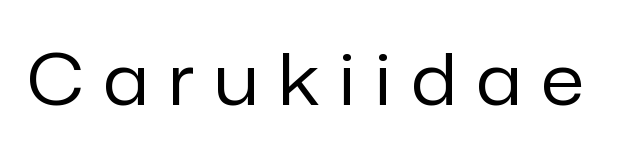
Q: Is the text bold? A: No.
Q: Is the text italic (slanted)? A: No, it is upright.
Q: Is the typeface a serif or a sans-serif typeface? A: Sans-serif.
Q: Is the text underlined? A: No.
Q: Is the spacing between letters normal or unusually wide? A: Unusually wide.
Q: Width (condensed, normal, or wide)? A: Normal.
Q: Stroke contrast? A: Low.
Q: x-height? A: Medium.
Q: Monospaced? A: No.
